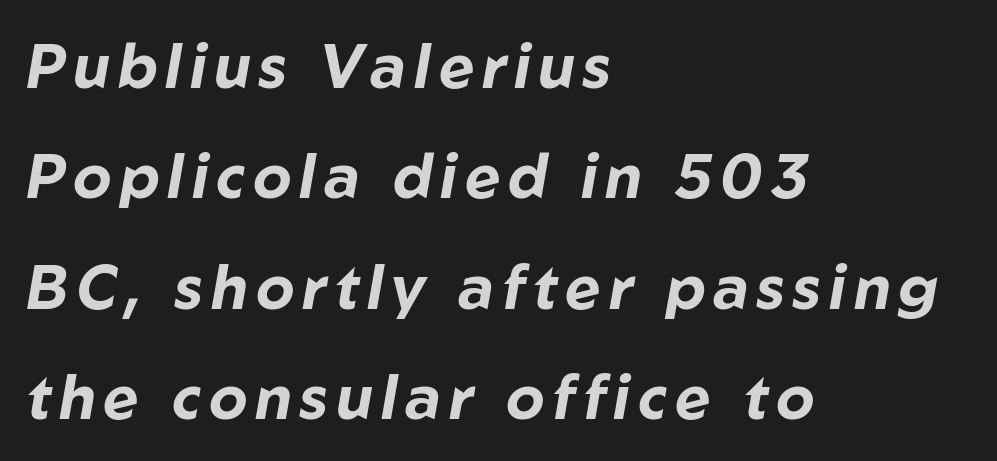
The image shows 61 px bold type, italic (leaning right); set left-aligned, line spacing 1.81x, not underlined; low stroke contrast and a medium x-height.
